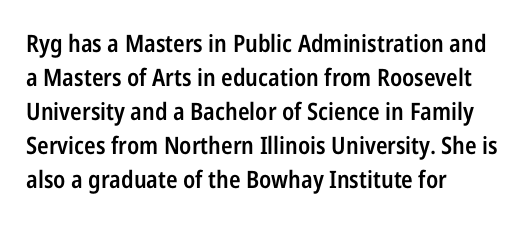
Q: Is the text bold? A: Semi-bold.
Q: Is the text italic (slanted)? A: No, it is upright.
Q: Is the text underlined? A: No.
Q: How is the paragraph aligned? A: Left-aligned.
Q: Is the spacing between letters normal or unusually wide? A: Normal.
Q: Is the spacing between lines tight, normal or loose? A: Normal.
